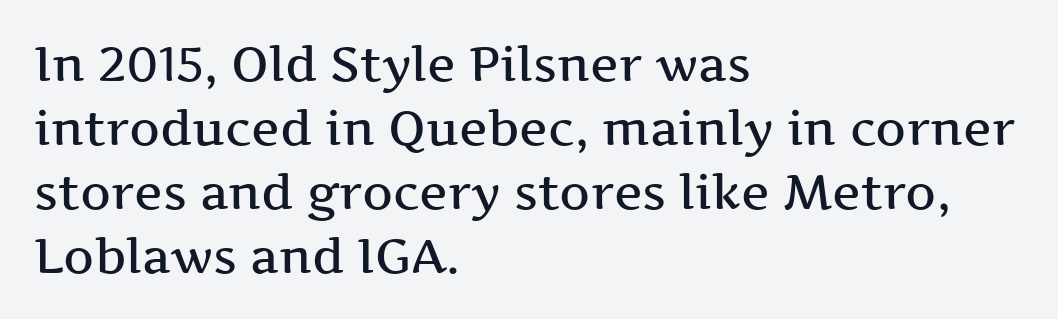
Q: Is the text bold? A: Semi-bold.
Q: Is the text italic (slanted)? A: No, it is upright.
Q: Is the typeface a serif or a sans-serif typeface? A: Serif.
Q: Is the text underlined? A: No.
Q: How is the paragraph aligned? A: Left-aligned.
Q: Is the spacing between letters normal or unusually wide? A: Normal.
Q: Is the spacing between lines tight, normal or loose? A: Normal.
Q: Width (condensed, normal, or wide)? A: Wide.
Q: Stroke contrast? A: Medium.
Q: x-height? A: Medium.
Q: Monospaced? A: No.
